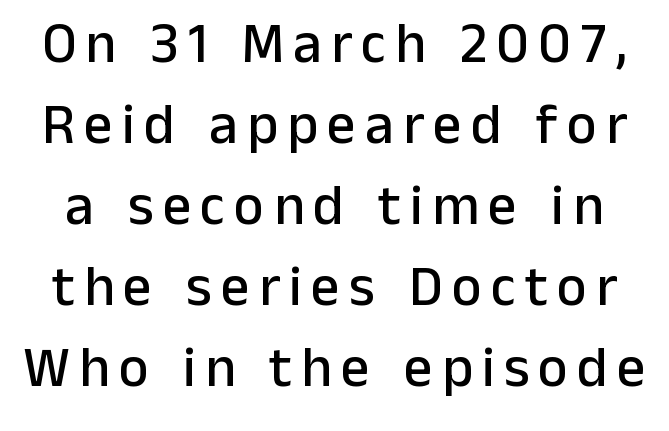
{"serif": "no", "italic": "no", "width": "normal", "stroke_contrast": "low", "x_height": "medium", "monospaced": "no", "underline": "no", "line_spacing": "normal", "line_spacing_ratio": 1.42, "glyph_px": 57}
